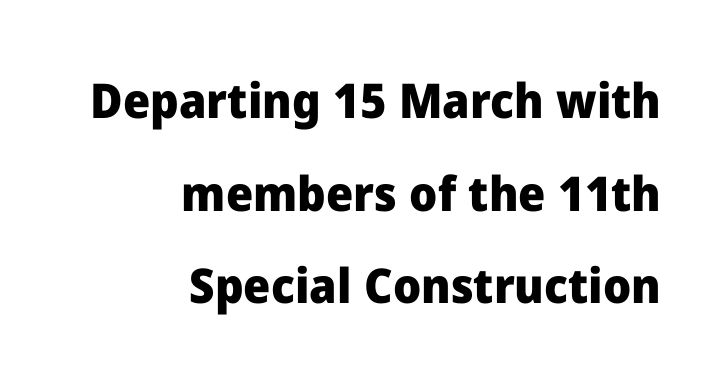
{"serif": "no", "italic": "no", "bold": "yes", "weight": "heavy", "width": "normal", "stroke_contrast": "low", "x_height": "medium", "monospaced": "no", "underline": "no", "align": "right", "line_spacing": "loose", "line_spacing_ratio": 1.93, "letter_spacing": "normal", "letter_spacing_em": 0.0, "glyph_px": 48}
